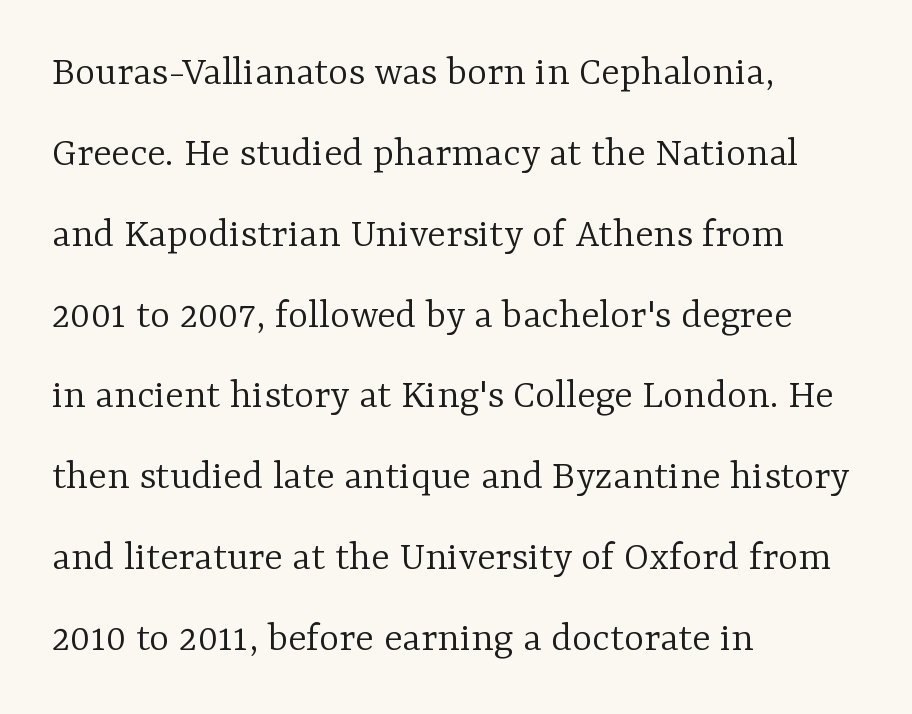
Q: Is the text bold? A: No.
Q: Is the text italic (slanted)? A: No, it is upright.
Q: Is the typeface a serif or a sans-serif typeface? A: Serif.
Q: Is the text underlined? A: No.
Q: How is the paragraph aligned? A: Left-aligned.
Q: Is the spacing between letters normal or unusually wide? A: Normal.
Q: Width (condensed, normal, or wide)? A: Normal.
Q: Stroke contrast? A: Low.
Q: x-height? A: Medium.
Q: Monospaced? A: No.
